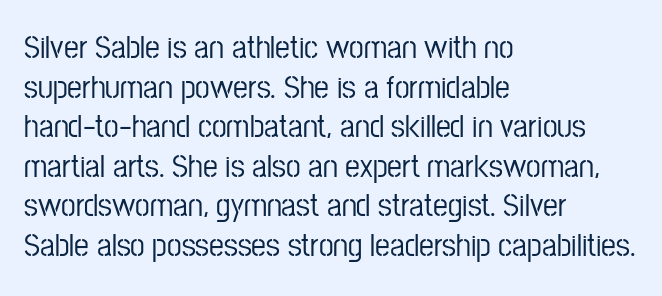
{"serif": "no", "italic": "no", "width": "condensed", "stroke_contrast": "low", "x_height": "medium", "monospaced": "no", "underline": "no", "align": "left", "line_spacing_ratio": 1.2, "letter_spacing": "normal", "letter_spacing_em": 0.0, "glyph_px": 33}
